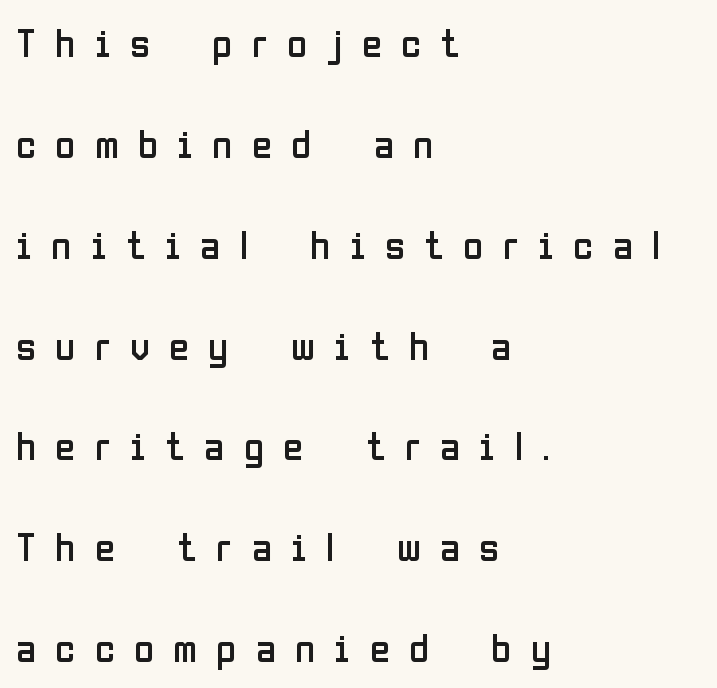
The image shows 41 px regular-weight, condensed sans-serif type, upright; set left-aligned, loose line spacing (2.46x), unusually wide letter spacing (+0.47 em), not underlined; low stroke contrast and a medium x-height.
